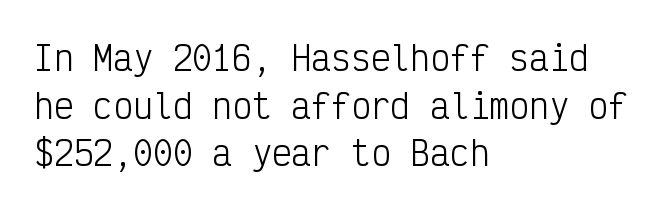
{"serif": "no", "italic": "no", "bold": "no", "weight": "light", "width": "condensed", "stroke_contrast": "low", "x_height": "medium", "monospaced": "yes", "underline": "no", "align": "left", "line_spacing": "normal", "line_spacing_ratio": 1.44, "letter_spacing": "normal", "letter_spacing_em": 0.0, "glyph_px": 33}
